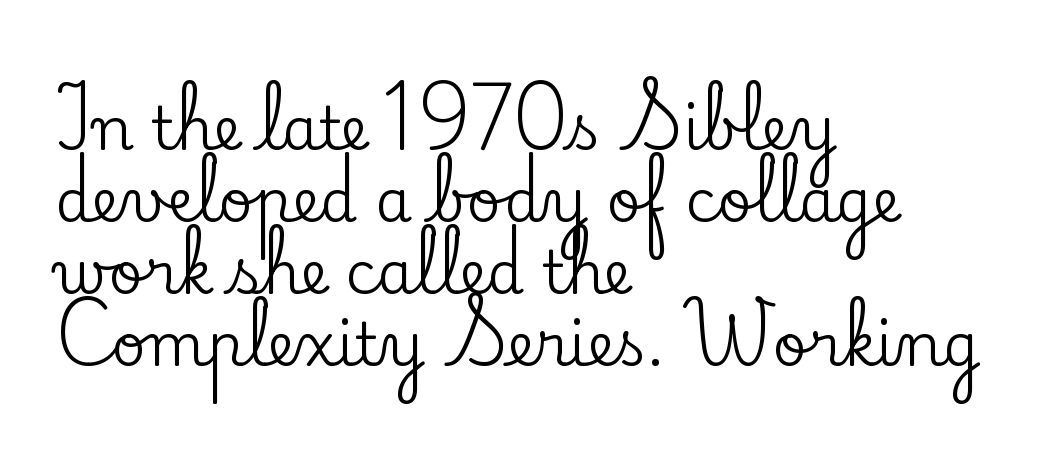
{"serif": "yes", "italic": "no", "width": "normal", "stroke_contrast": "low", "x_height": "small", "monospaced": "no", "underline": "no", "align": "left", "line_spacing_ratio": 1.22, "letter_spacing": "normal", "letter_spacing_em": 0.0, "glyph_px": 59}
